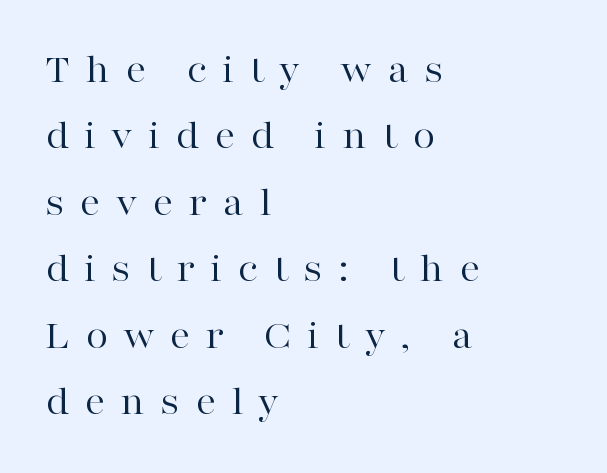
The image shows 41 px regular-weight, wide serif type, upright; set left-aligned, normal line spacing (1.62x), unusually wide letter spacing (+0.37 em), not underlined; high stroke contrast and a medium x-height.
